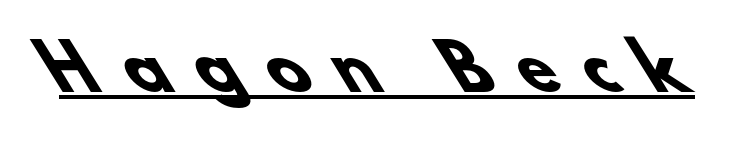
The image shows 62 px heavy sans-serif type; set unusually wide letter spacing (+0.45 em), underlined; low stroke contrast and a small x-height.
